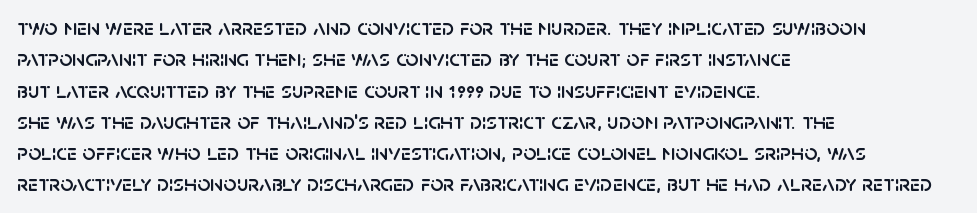
The passage shown is not underscored anywhere. The line texture is even and compact thanks to regular tracking. Nope, not italic — everything's standing straight. Each line starts at the same left margin while the right side varies. Notice how descenders clear the ascenders below comfortably — that's standard leading.
